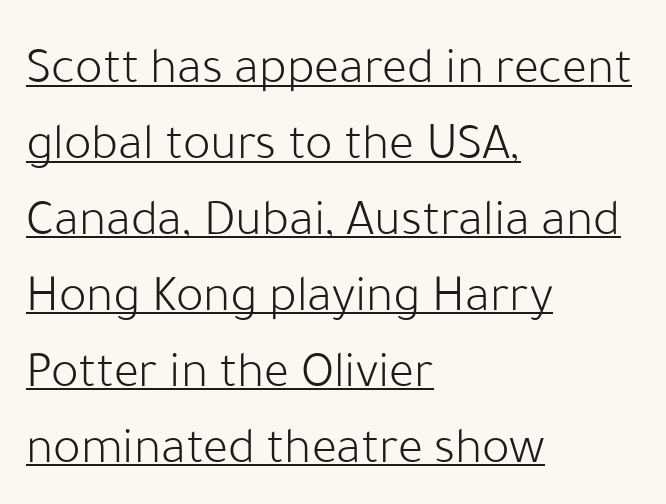
Q: Is the text bold? A: No.
Q: Is the text italic (slanted)? A: No, it is upright.
Q: Is the typeface a serif or a sans-serif typeface? A: Sans-serif.
Q: Is the text underlined? A: Yes.
Q: How is the paragraph aligned? A: Left-aligned.
Q: Is the spacing between letters normal or unusually wide? A: Normal.
Q: Is the spacing between lines tight, normal or loose? A: Normal.
Q: Width (condensed, normal, or wide)? A: Normal.
Q: Stroke contrast? A: Low.
Q: x-height? A: Medium.
Q: Monospaced? A: No.
